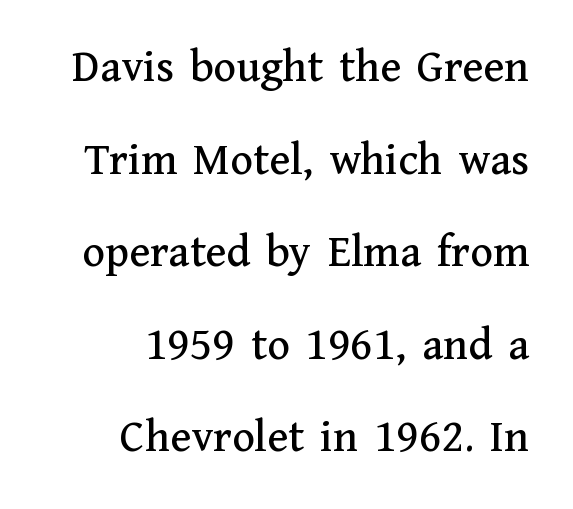
{"serif": "yes", "italic": "no", "width": "normal", "stroke_contrast": "medium", "x_height": "medium", "monospaced": "no", "underline": "no", "align": "right", "line_spacing": "loose", "line_spacing_ratio": 1.97, "letter_spacing": "normal", "letter_spacing_em": 0.0, "glyph_px": 47}
